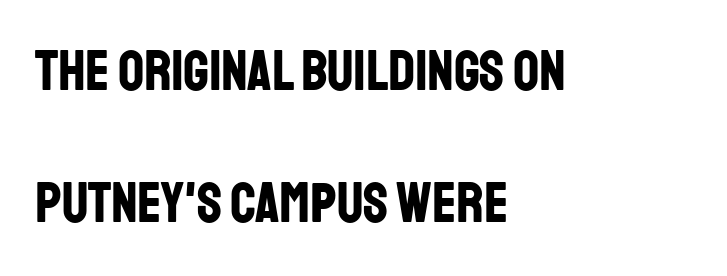
The image shows 57 px bold, condensed sans-serif type, upright; set left-aligned, loose line spacing (2.32x), normal letter spacing, not underlined; low stroke contrast and a large x-height.
